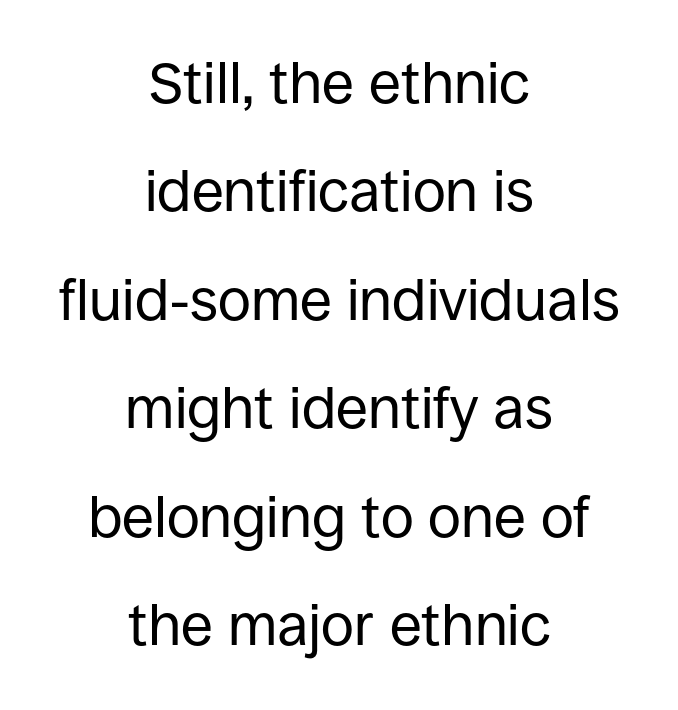
{"serif": "no", "italic": "no", "bold": "no", "weight": "regular", "width": "normal", "stroke_contrast": "low", "x_height": "large", "monospaced": "no", "underline": "no", "align": "center", "line_spacing_ratio": 1.87, "letter_spacing": "normal", "letter_spacing_em": 0.0, "glyph_px": 58}
